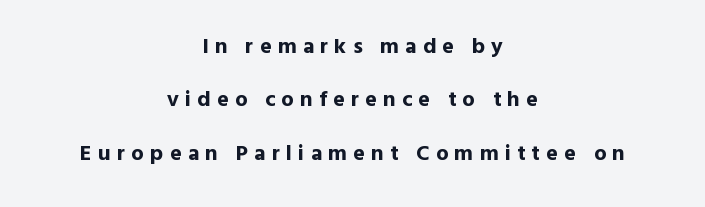
The image shows 22 px bold type, upright; set centered, loose line spacing (2.43x), unusually wide letter spacing (+0.28 em), not underlined.
